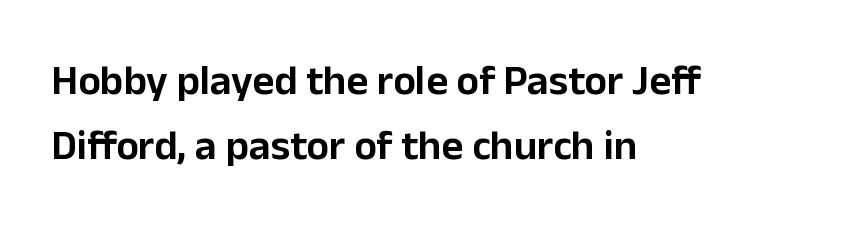
The image shows 42 px sans-serif type, upright; set left-aligned, normal line spacing (1.54x), normal letter spacing, not underlined; low stroke contrast and a medium x-height.
